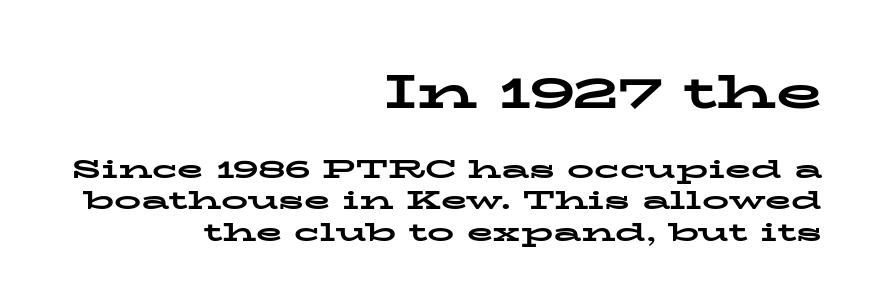
Yep, those are serifs on the letters. This rendering leaves character spacing at its baseline value. Heavy-handed strokes throughout: this text is bold. This layout puts the oversized block above and the modest block below. Each line ends at the same right margin while the left side varies. Proportional: the letters do not fall into vertical columns.
